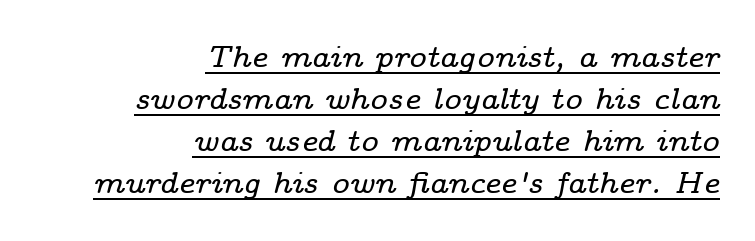
Q: Is the text italic (slanted)? A: Yes, it leans right by about 14 degrees.
Q: Is the typeface a serif or a sans-serif typeface? A: Serif.
Q: Is the text underlined? A: Yes.
Q: How is the paragraph aligned? A: Right-aligned.
Q: Is the spacing between letters normal or unusually wide? A: Normal.
Q: Is the spacing between lines tight, normal or loose? A: Normal.
Q: Width (condensed, normal, or wide)? A: Wide.
Q: Stroke contrast? A: Low.
Q: x-height? A: Medium.
Q: Monospaced? A: No.
